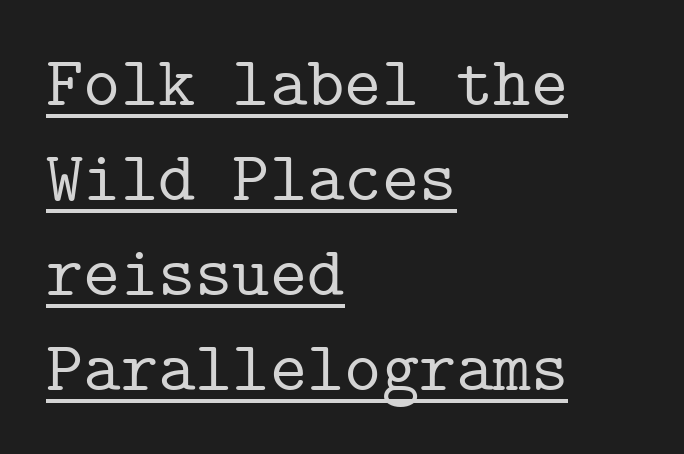
Q: Is the text italic (slanted)? A: No, it is upright.
Q: Is the typeface a serif or a sans-serif typeface? A: Serif.
Q: Is the text underlined? A: Yes.
Q: How is the paragraph aligned? A: Left-aligned.
Q: Is the spacing between letters normal or unusually wide? A: Normal.
Q: Is the spacing between lines tight, normal or loose? A: Normal.
Q: Width (condensed, normal, or wide)? A: Normal.
Q: Stroke contrast? A: Low.
Q: x-height? A: Medium.
Q: Monospaced? A: Yes.
